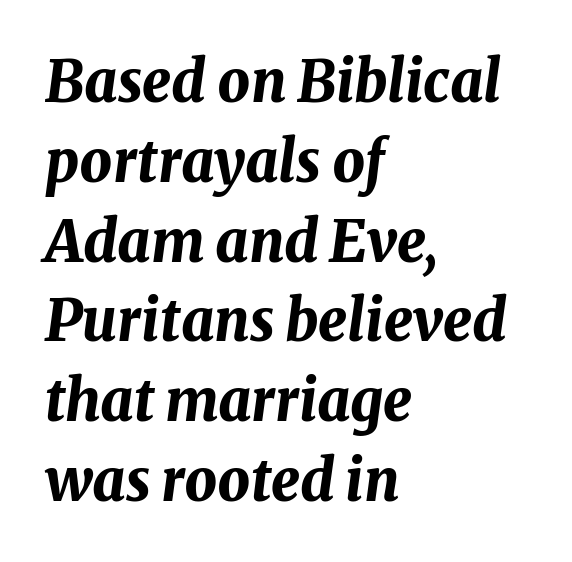
The image shows 57 px bold type, italic (leaning right); set left-aligned, normal line spacing (1.4x), normal letter spacing, not underlined; medium stroke contrast and a medium x-height.
